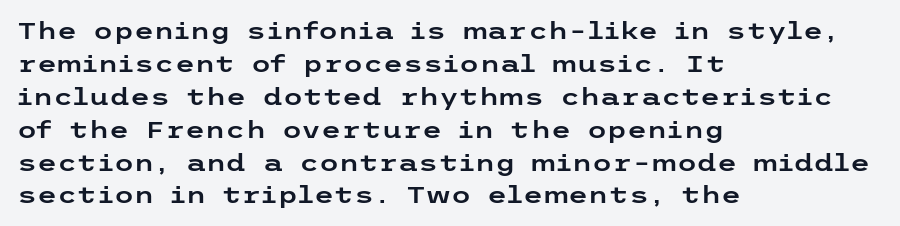
{"italic": "no", "underline": "no", "align": "left", "line_spacing": "normal", "line_spacing_ratio": 1.43, "letter_spacing": "normal", "letter_spacing_em": 0.0, "glyph_px": 23}
